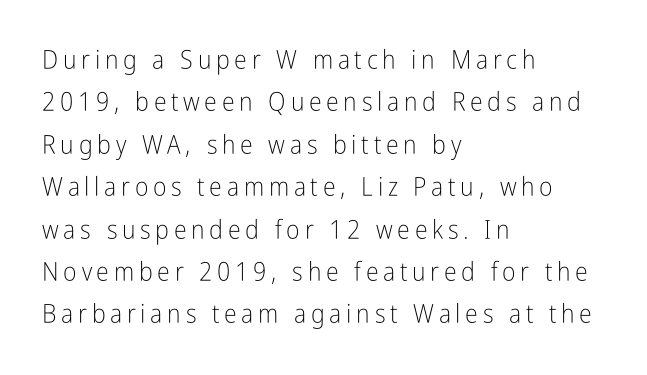
{"italic": "no", "bold": "no", "underline": "no", "align": "left", "line_spacing": "normal", "line_spacing_ratio": 1.63, "glyph_px": 26}
